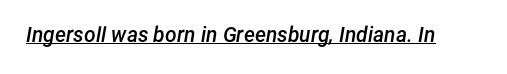
Q: Is the text bold? A: Semi-bold.
Q: Is the text italic (slanted)? A: Yes, it leans right by about 12 degrees.
Q: Is the text underlined? A: Yes.
Q: Is the spacing between letters normal or unusually wide? A: Normal.
